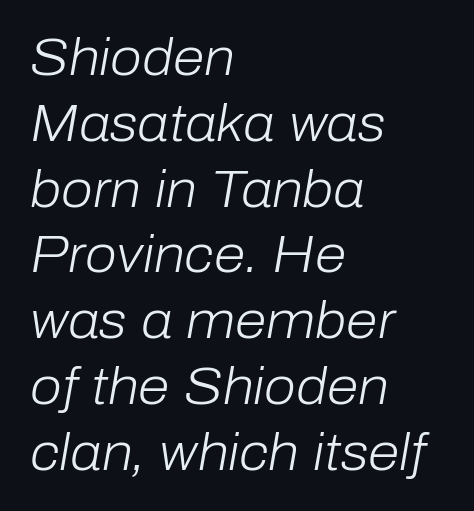
Check the space under the baseline: it is left empty. Line beginnings align vertically; line endings do not. The face used here is proportionally spaced, like ordinary book or web type. The glyphs look as if they've been sheared to an angle. The line texture is even and compact thanks to regular tracking. This reads as an unemphasized weight, regular at the heaviest.
